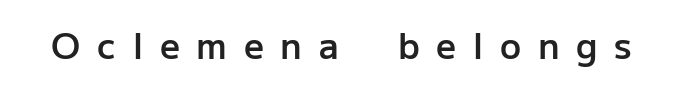
Every character sits straight up, as roman type does. Short note: letters widely spaced. Descender tails drop into unmarked territory. To sum up the face: it is a sans, with no serifs.
